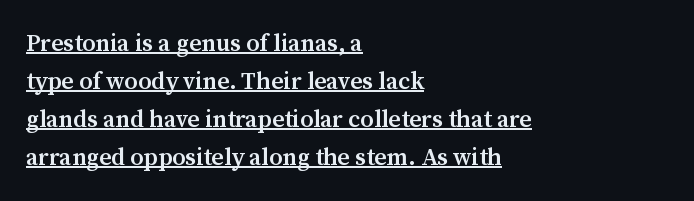
The passage shown stacks its lines at a standard gap. The lettering holds an erect, upright posture throughout. No extra tracking has been applied to these lines. Compared with a centered layout, this one pins lines to the left instead.
